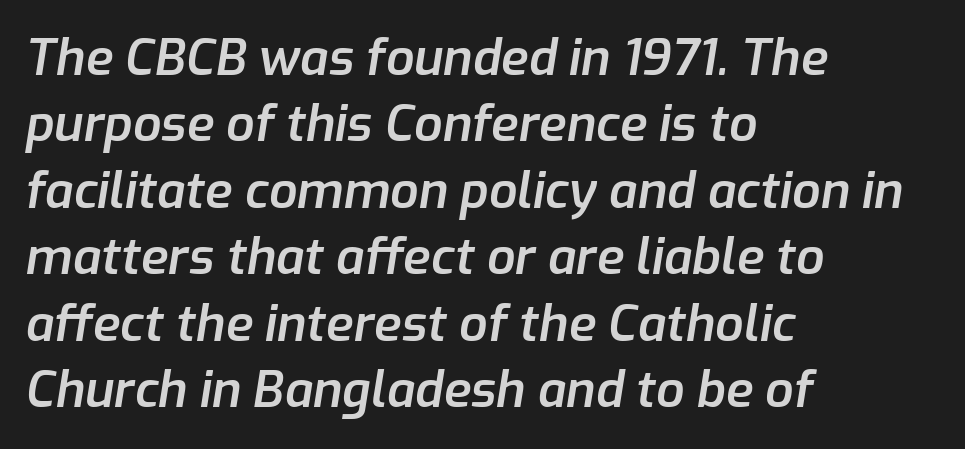
Q: Is the text bold? A: Semi-bold.
Q: Is the text italic (slanted)? A: Yes, it leans right by about 9 degrees.
Q: Is the text underlined? A: No.
Q: How is the paragraph aligned? A: Left-aligned.
Q: Is the spacing between letters normal or unusually wide? A: Normal.
Q: Is the spacing between lines tight, normal or loose? A: Normal.
Q: Width (condensed, normal, or wide)? A: Normal.
Q: Stroke contrast? A: Low.
Q: x-height? A: Medium.
Q: Monospaced? A: No.
